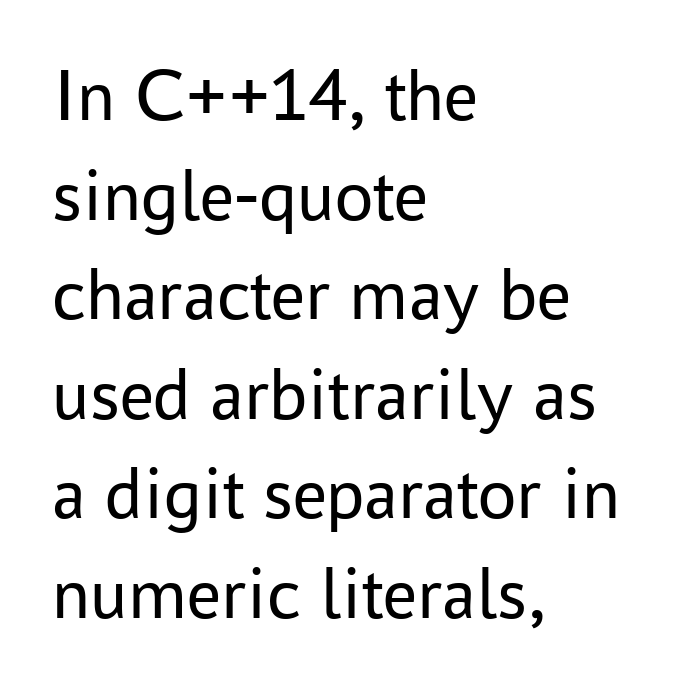
The image shows 76 px regular-weight sans-serif type, upright; set left-aligned, normal line spacing (1.31x), normal letter spacing, not underlined; low stroke contrast and a medium x-height.
